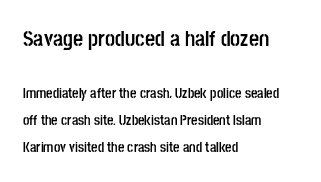
Q: Is the text bold? A: Yes.
Q: Is the text italic (slanted)? A: No, it is upright.
Q: Is the text underlined? A: No.
Q: How is the paragraph aligned? A: Left-aligned.
Q: Is the spacing between letters normal or unusually wide? A: Normal.
Q: Is the spacing between lines tight, normal or loose? A: Loose.
Q: Which block of text is set in a larger size, the first (top) or the second (bottom)? A: The first (top) one.
